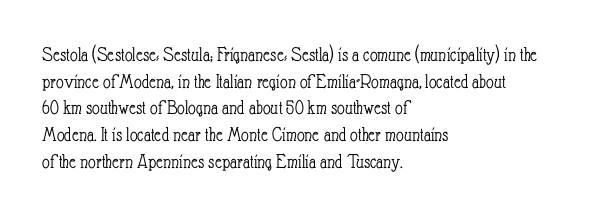
{"italic": "no", "bold": "no", "underline": "no", "align": "left", "line_spacing": "normal", "line_spacing_ratio": 1.27, "letter_spacing": "normal", "letter_spacing_em": 0.0, "glyph_px": 21}
